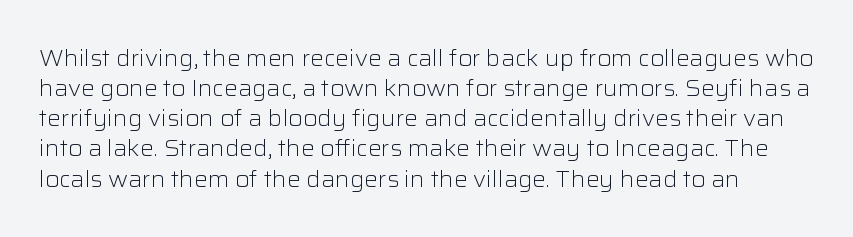
Q: Is the text bold? A: No.
Q: Is the text italic (slanted)? A: No, it is upright.
Q: Is the text underlined? A: No.
Q: Is the spacing between letters normal or unusually wide? A: Normal.
Q: Is the spacing between lines tight, normal or loose? A: Normal.
